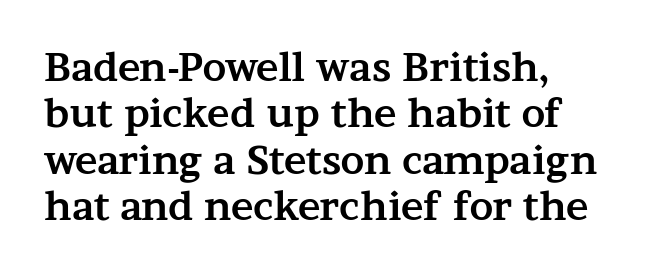
Q: Is the text bold? A: Yes.
Q: Is the text italic (slanted)? A: No, it is upright.
Q: Is the typeface a serif or a sans-serif typeface? A: Serif.
Q: Is the text underlined? A: No.
Q: How is the paragraph aligned? A: Left-aligned.
Q: Is the spacing between letters normal or unusually wide? A: Normal.
Q: Width (condensed, normal, or wide)? A: Wide.
Q: Stroke contrast? A: Medium.
Q: x-height? A: Medium.
Q: Monospaced? A: No.
